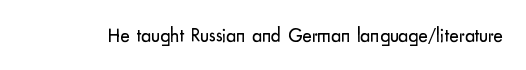
The image shows 20 px text type, upright; set normal letter spacing, not underlined.
